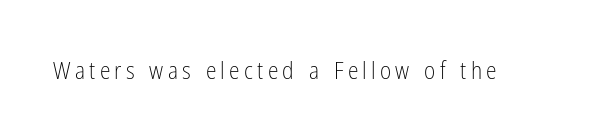
{"italic": "no", "bold": "no", "underline": "no", "glyph_px": 24}
